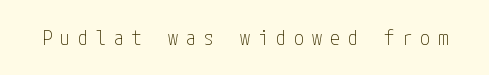
The image shows 20 px text type, upright; set unusually wide letter spacing (+0.4 em), not underlined.
